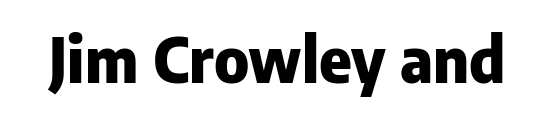
The image shows 62 px heavy sans-serif type, upright; set normal letter spacing, not underlined; low stroke contrast and a medium x-height.
